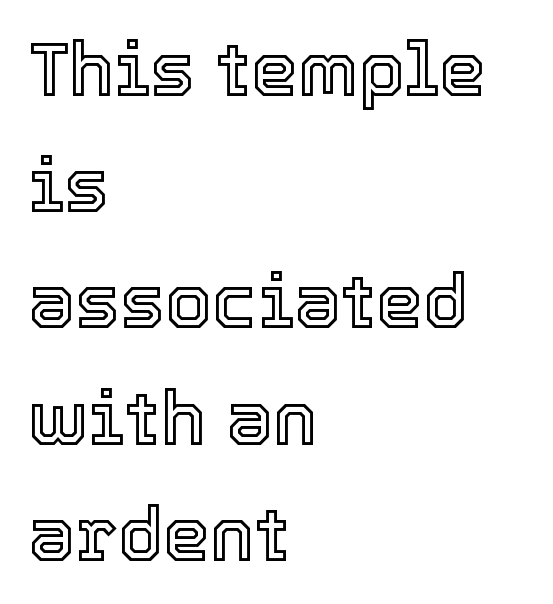
Left-aligned paragraph, ragged on the right. Note the varied advance widths — an 'i' is clearly narrower than an 'm'. Words float on clear page, feet unadorned. Posture: straight, roman, zero tilt.
